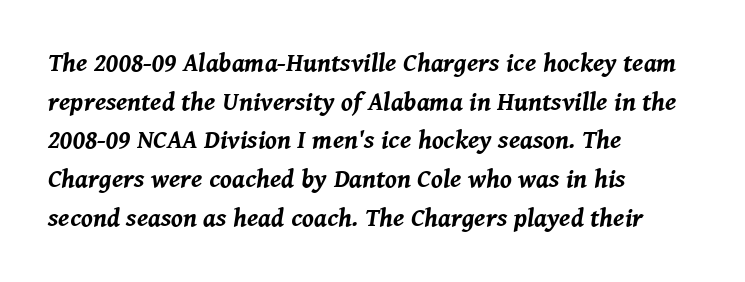
{"italic": "yes", "lean": "right", "slant_degrees": 8, "bold": "yes", "underline": "no", "align": "left", "line_spacing": "normal", "line_spacing_ratio": 1.49, "letter_spacing": "normal", "letter_spacing_em": 0.0, "glyph_px": 26}
